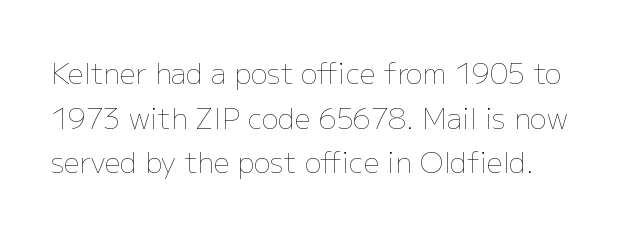
The rag falls on the right side of this text block. A typesetter would call this zero additional tracking. Each new line begins a customary step beneath the previous one. Summary of weight: not heavy and not bold.
